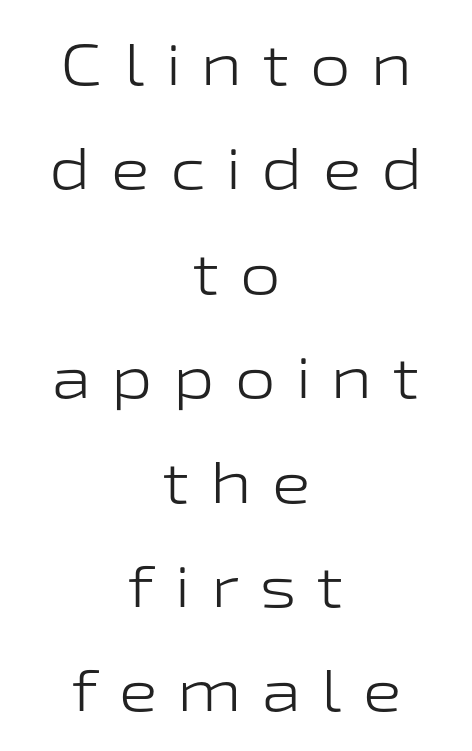
Q: Is the text bold? A: No.
Q: Is the text italic (slanted)? A: No, it is upright.
Q: Is the typeface a serif or a sans-serif typeface? A: Sans-serif.
Q: Is the text underlined? A: No.
Q: How is the paragraph aligned? A: Centered.
Q: Is the spacing between letters normal or unusually wide? A: Unusually wide.
Q: Width (condensed, normal, or wide)? A: Wide.
Q: Stroke contrast? A: Low.
Q: x-height? A: Medium.
Q: Monospaced? A: No.
